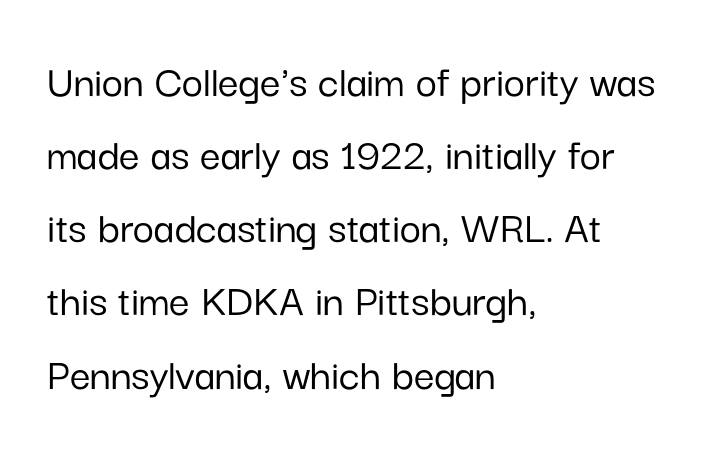
A typesetter would label this face a sans. Inter-character spacing is left at the font's built-in metrics. Unlike italic type, these characters show no tilt at all. A typesetter would call this proportional, since set widths differ per character.
